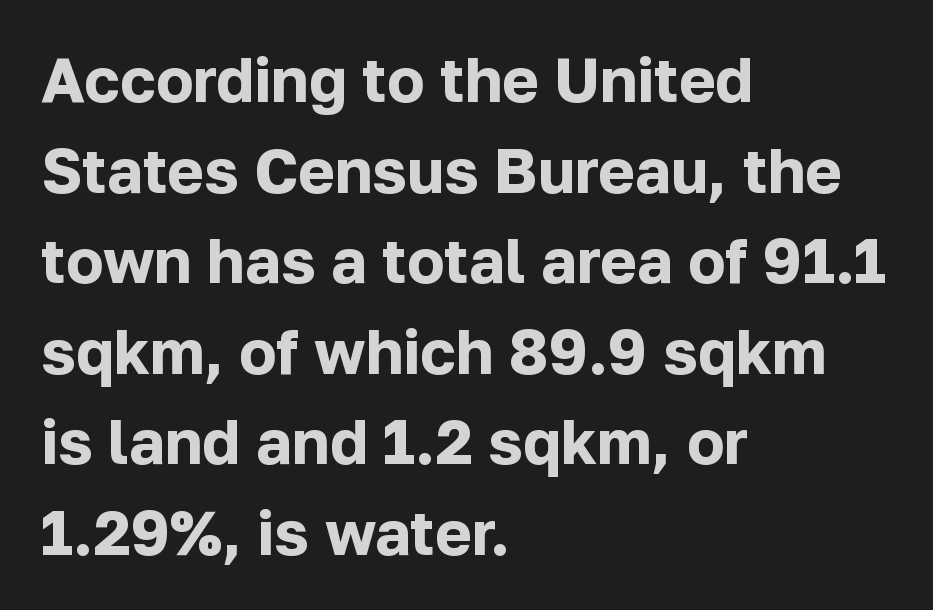
The image shows 62 px bold sans-serif type, upright; set left-aligned, normal line spacing (1.46x), normal letter spacing, not underlined; low stroke contrast and a medium x-height.
